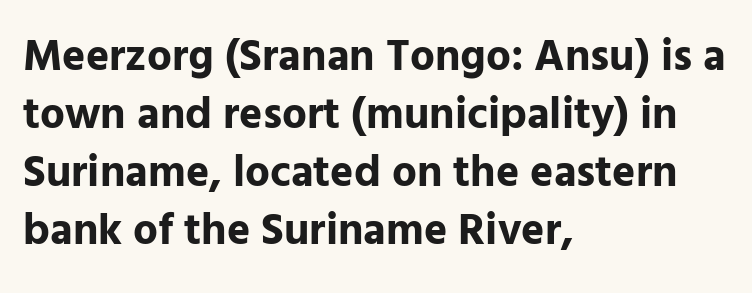
Do the letters lean? They stand straight. Think of a printed novel: that variable character pitch is what you see here. The line texture is even and compact thanks to regular tracking. Is there much room between lines? A standard amount, neither cramped nor airy. Horizontally, the lines are justified to the leading edge only. Is the type bold? Yes — the strokes are clearly thick and heavy.
